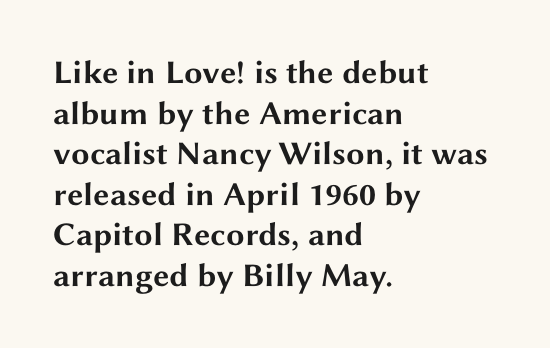
The letters stand upright; this is a roman face. Line starts are locked; line ends wander. The text was rendered using a sans face with plain stroke endings. Notice how thick the strokes are: this is what a full bold looks like.
